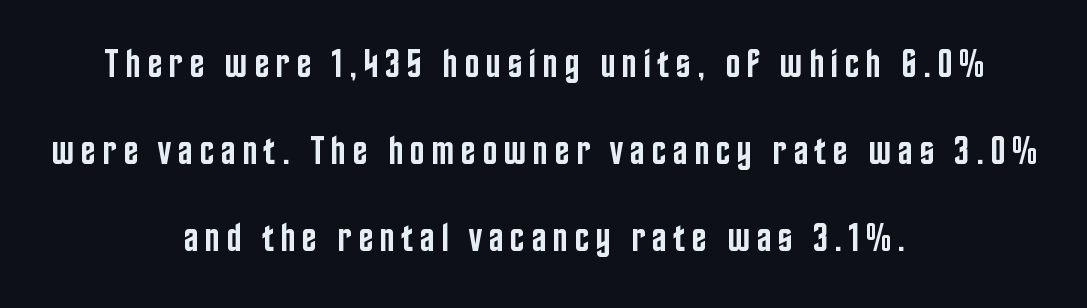
Font category for this specimen: sans-serif. Varying glyph widths throughout — classic text-font behaviour. It's the straight-up-and-down kind of type. Emphasis by weight is partial: semibold. These lines stack symmetrically, like a column narrowing and widening about its center. Airy leading.
